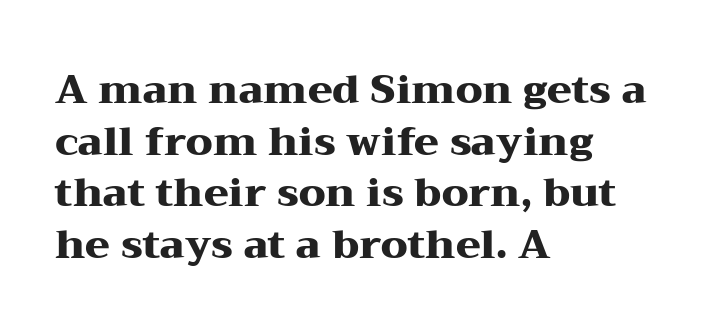
The image shows 40 px heavy, wide serif type, upright; set left-aligned, normal line spacing (1.29x), normal letter spacing, not underlined; medium stroke contrast and a medium x-height.
